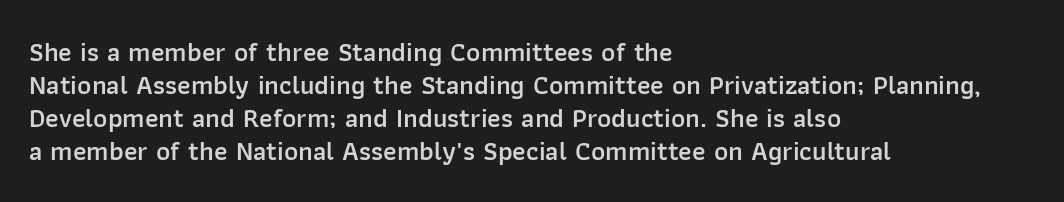
The image shows 27 px text type, upright; set left-aligned, line spacing 1.22x, normal letter spacing, not underlined.
